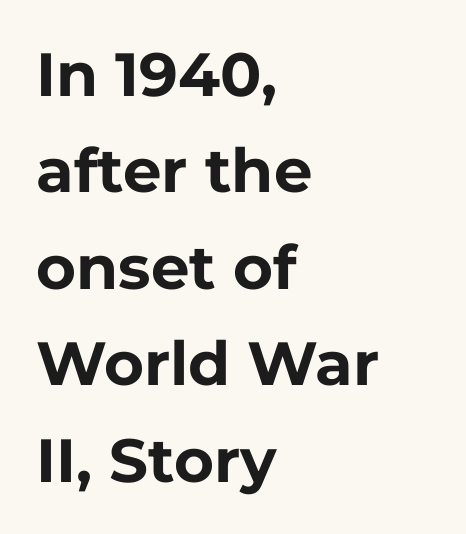
{"serif": "no", "italic": "no", "bold": "yes", "weight": "bold", "width": "normal", "stroke_contrast": "low", "x_height": "medium", "monospaced": "no", "underline": "no", "align": "left", "line_spacing": "normal", "line_spacing_ratio": 1.58, "letter_spacing": "normal", "letter_spacing_em": 0.0, "glyph_px": 61}
